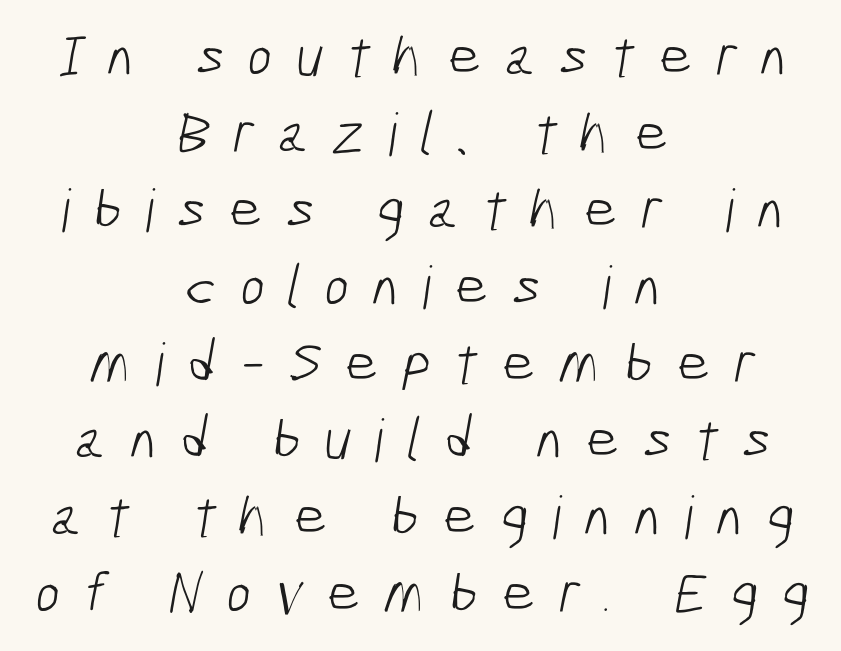
Q: Is the text bold? A: No.
Q: Is the typeface a serif or a sans-serif typeface? A: Sans-serif.
Q: Is the text underlined? A: No.
Q: How is the paragraph aligned? A: Centered.
Q: Is the spacing between letters normal or unusually wide? A: Unusually wide.
Q: Is the spacing between lines tight, normal or loose? A: Normal.
Q: Width (condensed, normal, or wide)? A: Condensed.
Q: Stroke contrast? A: Low.
Q: x-height? A: Medium.
Q: Monospaced? A: No.
